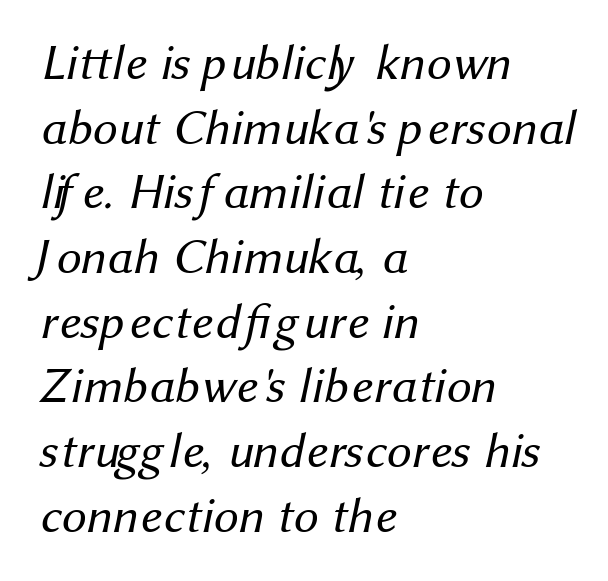
The image shows 49 px regular-weight sans-serif type; set left-aligned, normal line spacing (1.32x), normal letter spacing, not underlined; medium stroke contrast and a medium x-height.
